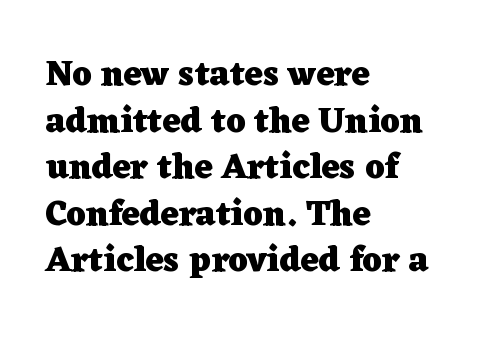
The image shows 35 px heavy, wide serif type, upright; set left-aligned, normal line spacing (1.33x), normal letter spacing, not underlined; low stroke contrast and a medium x-height.
